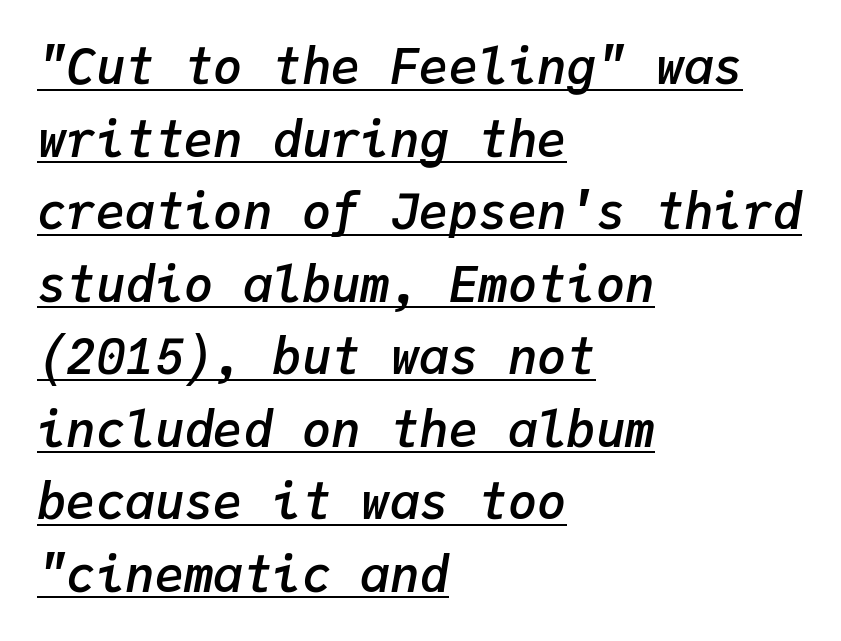
{"italic": "yes", "lean": "right", "slant_degrees": 9, "bold": "semi", "weight": "semibold", "width": "normal", "stroke_contrast": "low", "x_height": "medium", "monospaced": "yes", "underline": "yes", "align": "left", "line_spacing": "normal", "line_spacing_ratio": 1.48, "letter_spacing": "normal", "letter_spacing_em": 0.0, "glyph_px": 49}
